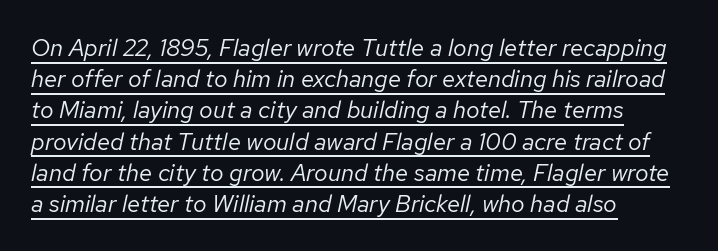
{"italic": "yes", "lean": "right", "slant_degrees": 12, "bold": "no", "underline": "yes", "align": "left", "line_spacing": "normal", "line_spacing_ratio": 1.3, "letter_spacing": "normal", "letter_spacing_em": 0.0, "glyph_px": 24}
